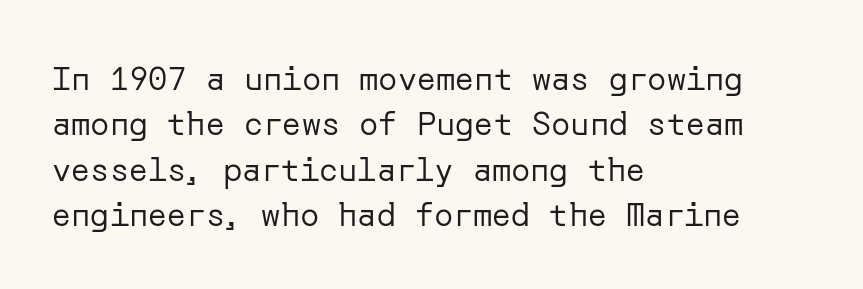
{"serif": "no", "italic": "no", "bold": "no", "weight": "regular", "width": "normal", "stroke_contrast": "low", "x_height": "medium", "underline": "no", "align": "left", "line_spacing": "normal", "line_spacing_ratio": 1.42, "letter_spacing": "normal", "letter_spacing_em": 0.0, "glyph_px": 32}
